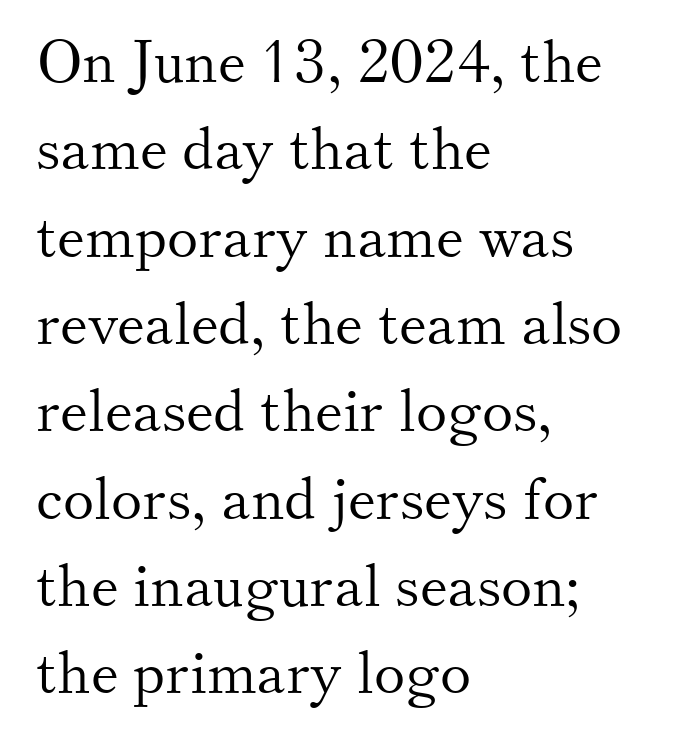
Q: Is the text bold? A: No.
Q: Is the text italic (slanted)? A: No, it is upright.
Q: Is the typeface a serif or a sans-serif typeface? A: Serif.
Q: Is the text underlined? A: No.
Q: How is the paragraph aligned? A: Left-aligned.
Q: Is the spacing between letters normal or unusually wide? A: Normal.
Q: Is the spacing between lines tight, normal or loose? A: Normal.
Q: Width (condensed, normal, or wide)? A: Normal.
Q: Stroke contrast? A: Medium.
Q: x-height? A: Small.
Q: Monospaced? A: No.
